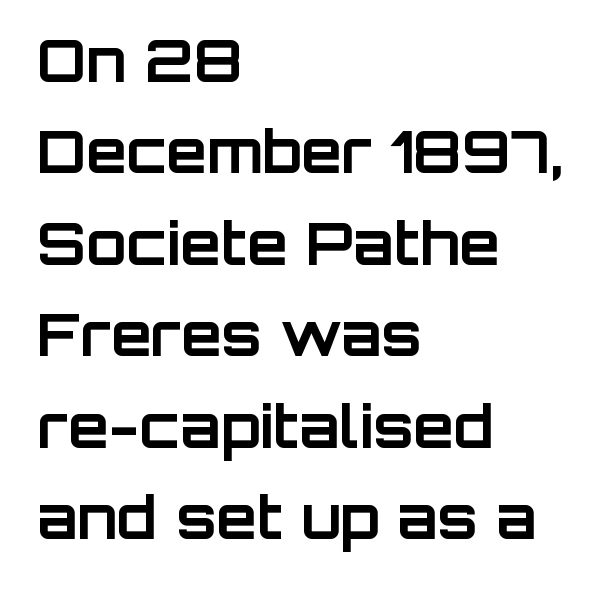
{"serif": "no", "italic": "no", "bold": "yes", "weight": "bold", "width": "normal", "stroke_contrast": "low", "x_height": "large", "monospaced": "no", "underline": "no", "align": "left", "line_spacing": "normal", "line_spacing_ratio": 1.55, "letter_spacing": "normal", "letter_spacing_em": 0.0, "glyph_px": 59}
